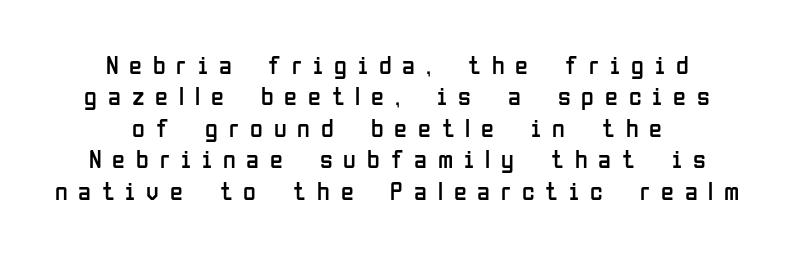
The image shows 26 px text type, upright; set centered, line spacing 1.21x, unusually wide letter spacing (+0.42 em), not underlined.
